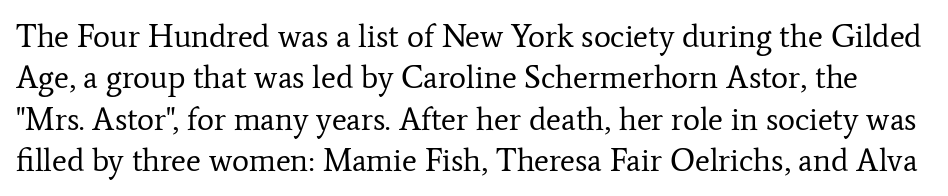
Q: Is the text bold? A: No.
Q: Is the text italic (slanted)? A: No, it is upright.
Q: Is the typeface a serif or a sans-serif typeface? A: Serif.
Q: Is the text underlined? A: No.
Q: Is the spacing between letters normal or unusually wide? A: Normal.
Q: Is the spacing between lines tight, normal or loose? A: Normal.
Q: Width (condensed, normal, or wide)? A: Normal.
Q: Stroke contrast? A: Low.
Q: x-height? A: Medium.
Q: Monospaced? A: No.
